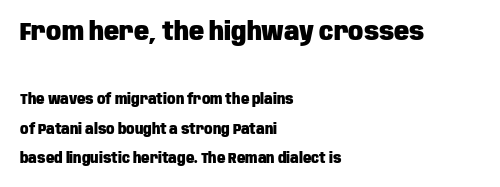
The image shows 25 px bold type, upright; set left-aligned, loose line spacing (2.09x), normal letter spacing, not underlined; the first (top) block is 1.79x larger.
